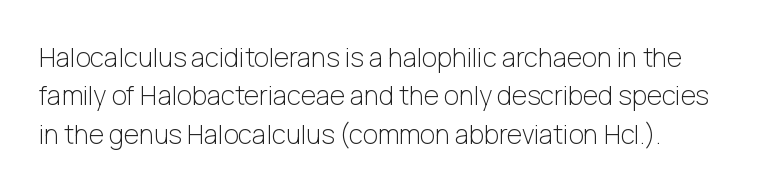
The image shows 26 px text type, upright; set normal line spacing (1.48x), normal letter spacing, not underlined.
